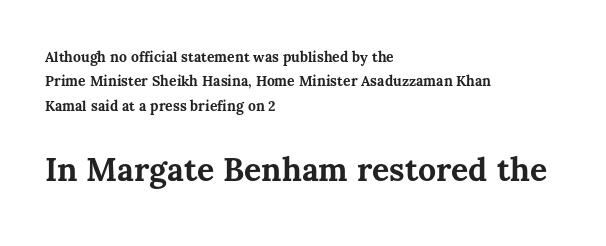
The image shows 32 px bold type, upright; set left-aligned, line spacing 1.75x, normal letter spacing, not underlined; the second (bottom) block is 2.29x larger; medium stroke contrast and a medium x-height.
